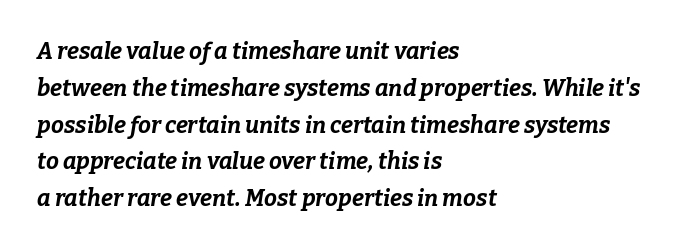
The image shows 23 px bold type, italic (leaning right); set left-aligned, normal line spacing (1.6x), normal letter spacing, not underlined.
